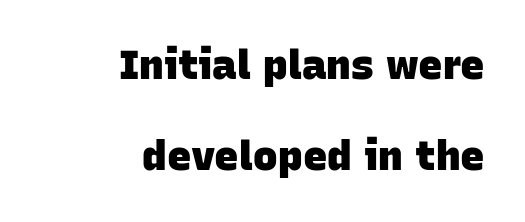
The image shows 41 px heavy sans-serif type; set right-aligned, loose line spacing (2.23x), normal letter spacing, not underlined; low stroke contrast and a large x-height.
